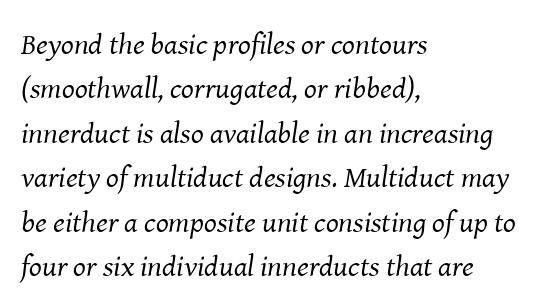
Q: Is the text bold? A: No.
Q: Is the text italic (slanted)? A: Yes, it leans right by about 8 degrees.
Q: Is the typeface a serif or a sans-serif typeface? A: Serif.
Q: Is the text underlined? A: No.
Q: How is the paragraph aligned? A: Left-aligned.
Q: Is the spacing between letters normal or unusually wide? A: Normal.
Q: Is the spacing between lines tight, normal or loose? A: Normal.
Q: Width (condensed, normal, or wide)? A: Normal.
Q: Stroke contrast? A: Medium.
Q: x-height? A: Medium.
Q: Monospaced? A: No.
